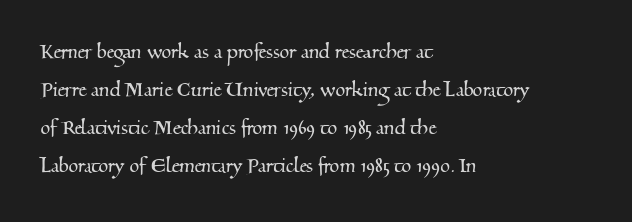
{"underline": "no", "align": "left", "line_spacing": "normal", "line_spacing_ratio": 1.52, "letter_spacing": "normal", "letter_spacing_em": 0.0, "glyph_px": 25}
